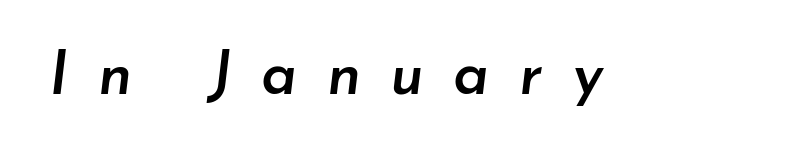
{"italic": "yes", "lean": "right", "slant_degrees": 7, "bold": "semi", "weight": "semibold", "width": "normal", "stroke_contrast": "low", "x_height": "small", "monospaced": "no", "underline": "no", "letter_spacing": "wide", "letter_spacing_em": 0.49, "glyph_px": 60}
